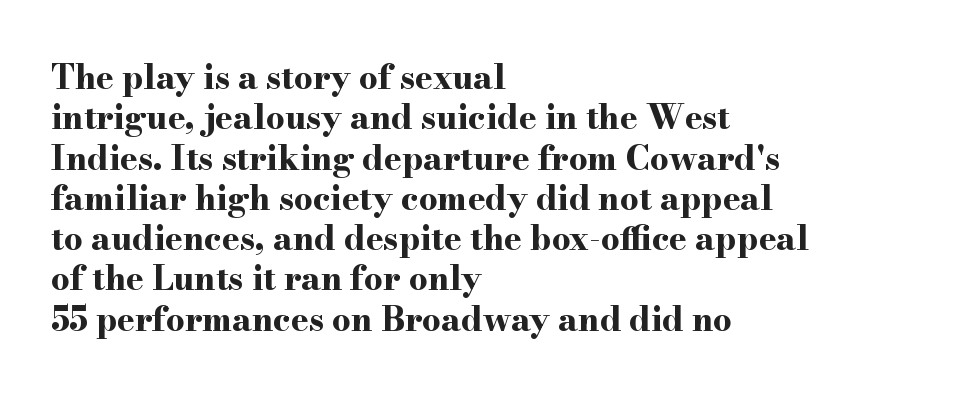
The image shows 33 px bold, wide serif type, upright; set left-aligned, line spacing 1.22x, normal letter spacing, not underlined; high stroke contrast and a small x-height.
